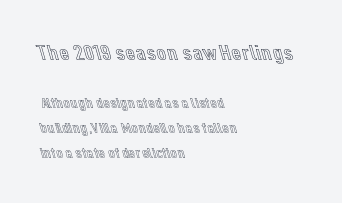
Honestly, the letter spacing is just normal — you wouldn't notice it. Two sizes are in play, and the larger belongs to the first block. Honestly, there is no underline to notice here at all. Reading down the block, your eye returns to a fixed left position each line.
